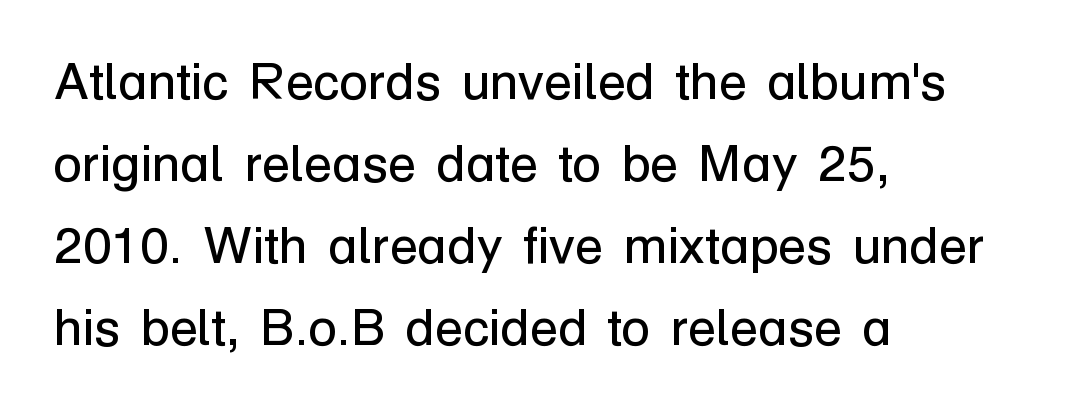
{"serif": "no", "italic": "no", "bold": "no", "weight": "regular", "width": "normal", "stroke_contrast": "low", "x_height": "medium", "monospaced": "no", "underline": "no", "align": "left", "line_spacing": "normal", "line_spacing_ratio": 1.58, "letter_spacing": "normal", "letter_spacing_em": 0.0, "glyph_px": 52}
